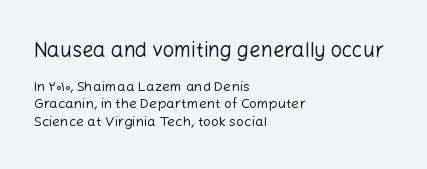
Q: Is the text bold? A: No.
Q: Is the text italic (slanted)? A: No, it is upright.
Q: Is the text underlined? A: No.
Q: How is the paragraph aligned? A: Left-aligned.
Q: Is the spacing between letters normal or unusually wide? A: Normal.
Q: Which block of text is set in a larger size, the first (top) or the second (bottom)? A: The first (top) one.
